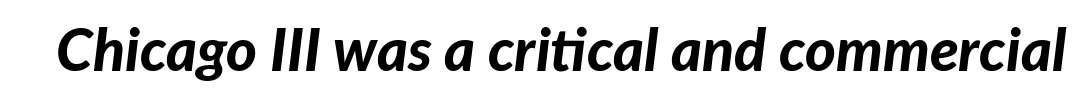
Designer's note — italics engaged. Here the designer chose a conventional face with non-uniform glyph widths. Beneath every word, the page is bare. Spacing between characters is what you'd get straight out of the box. Heavy-handed strokes throughout: this text is bold.
